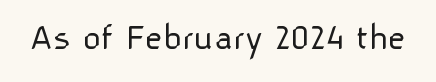
{"serif": "no", "italic": "no", "bold": "no", "weight": "light", "width": "normal", "stroke_contrast": "low", "x_height": "medium", "monospaced": "no", "underline": "no", "letter_spacing": "normal", "letter_spacing_em": 0.0, "glyph_px": 39}
